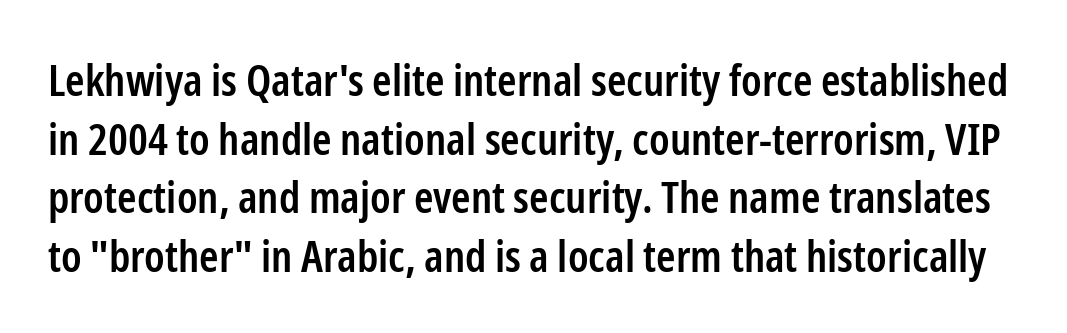
Q: Is the text bold? A: Semi-bold.
Q: Is the text italic (slanted)? A: No, it is upright.
Q: Is the typeface a serif or a sans-serif typeface? A: Sans-serif.
Q: Is the text underlined? A: No.
Q: Is the spacing between letters normal or unusually wide? A: Normal.
Q: Is the spacing between lines tight, normal or loose? A: Normal.
Q: Width (condensed, normal, or wide)? A: Condensed.
Q: Stroke contrast? A: Low.
Q: x-height? A: Medium.
Q: Monospaced? A: No.
